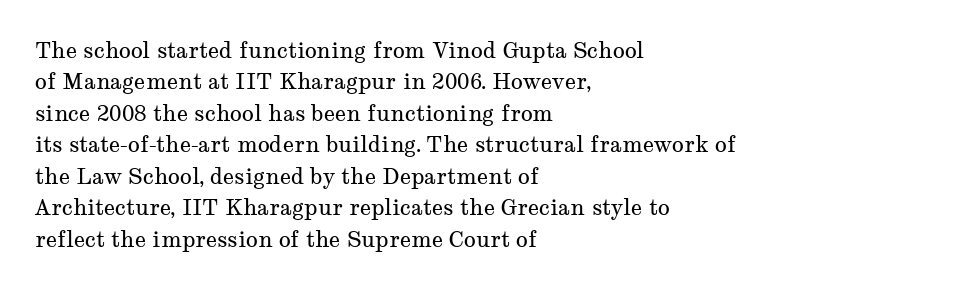
The image shows 22 px text type, upright; set left-aligned, normal line spacing (1.43x), normal letter spacing, not underlined.
